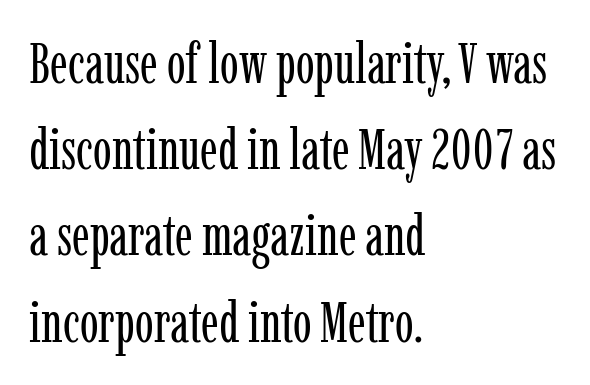
Q: Is the text bold? A: No.
Q: Is the text italic (slanted)? A: No, it is upright.
Q: Is the typeface a serif or a sans-serif typeface? A: Serif.
Q: Is the text underlined? A: No.
Q: How is the paragraph aligned? A: Left-aligned.
Q: Is the spacing between letters normal or unusually wide? A: Normal.
Q: Is the spacing between lines tight, normal or loose? A: Normal.
Q: Width (condensed, normal, or wide)? A: Condensed.
Q: Stroke contrast? A: Low.
Q: x-height? A: Medium.
Q: Monospaced? A: No.
